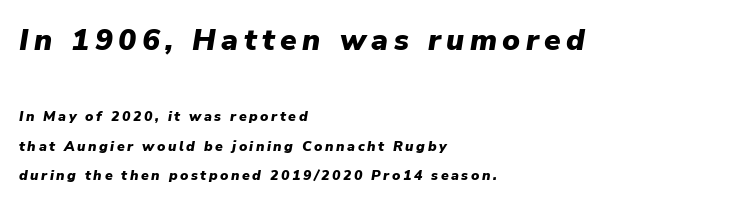
The image shows 30 px heavy type, italic (leaning right); set left-aligned, loose line spacing (2.11x), not underlined; the first (top) block is 2.14x larger; low stroke contrast and a medium x-height.
